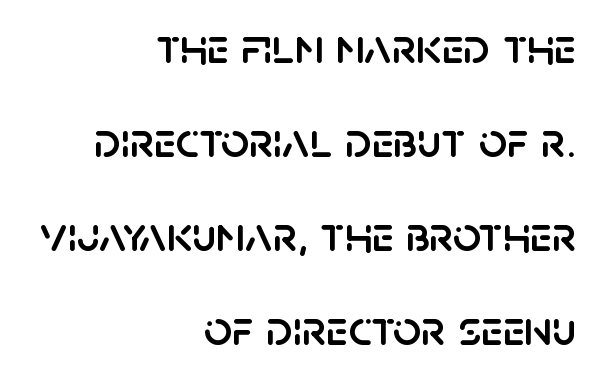
Q: Is the text italic (slanted)? A: No, it is upright.
Q: Is the typeface a serif or a sans-serif typeface? A: Sans-serif.
Q: Is the text underlined? A: No.
Q: How is the paragraph aligned? A: Right-aligned.
Q: Is the spacing between letters normal or unusually wide? A: Normal.
Q: Width (condensed, normal, or wide)? A: Normal.
Q: Stroke contrast? A: Low.
Q: x-height? A: Large.
Q: Monospaced? A: No.
